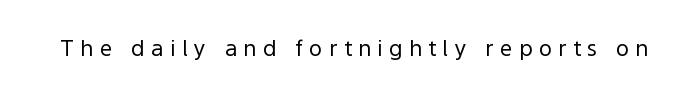
Q: Is the text bold? A: No.
Q: Is the text italic (slanted)? A: No, it is upright.
Q: Is the text underlined? A: No.
Q: Is the spacing between letters normal or unusually wide? A: Unusually wide.
